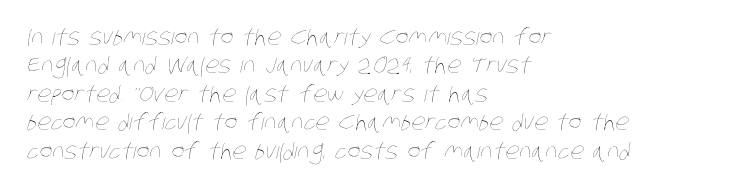
Students, note that the glyphs here touch the page at normal intervals. Leading: standard. The foot of each line stays bare and open. The typesetter chose a ragged-right arrangement here.
